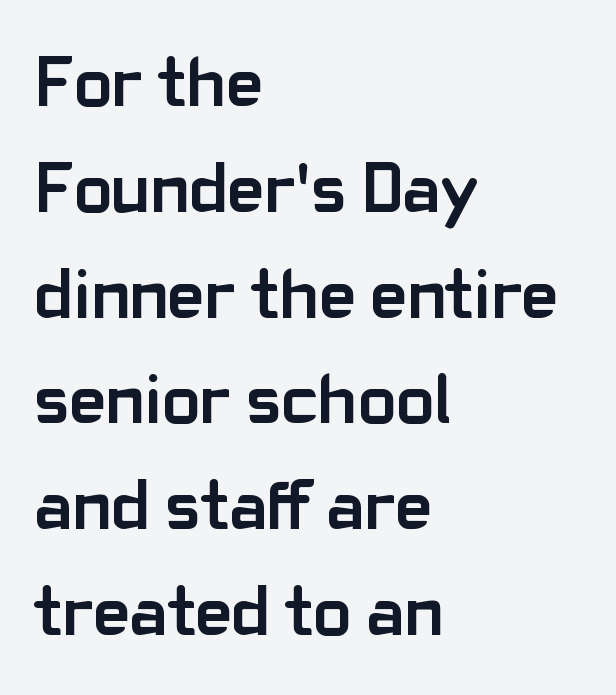
{"serif": "no", "italic": "no", "bold": "yes", "weight": "semibold", "width": "normal", "stroke_contrast": "low", "x_height": "medium", "monospaced": "no", "underline": "no", "align": "left", "line_spacing": "normal", "line_spacing_ratio": 1.49, "letter_spacing": "normal", "letter_spacing_em": 0.0, "glyph_px": 71}
